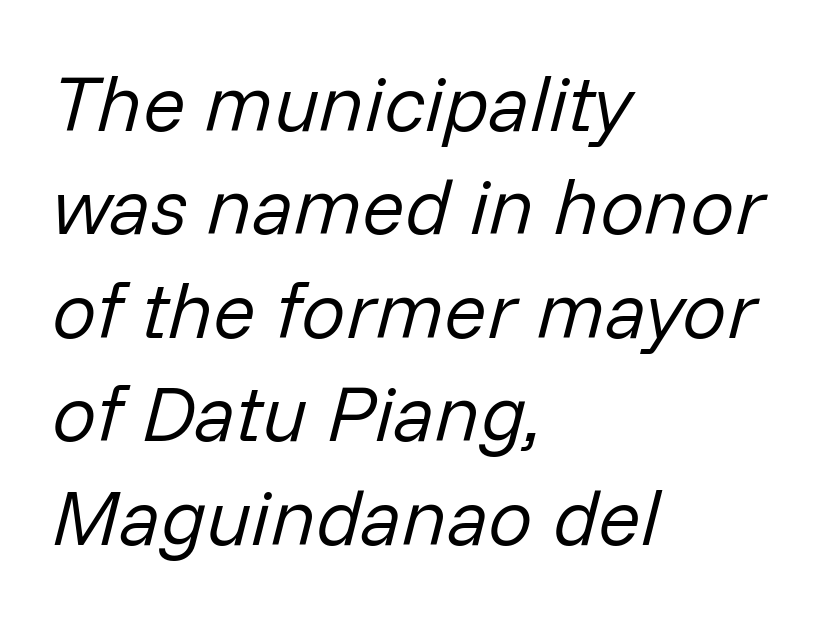
These lines stack with their left ends in a neat column. Spacing verdict: proportional, widths tailored to each character. The rendering keeps characters at their native spacing. Regarding leading, the lines here are spaced in the standard way. The zone under the glyphs is completely vacant. Counters stay open thanks to moderate or lighter strokes.
